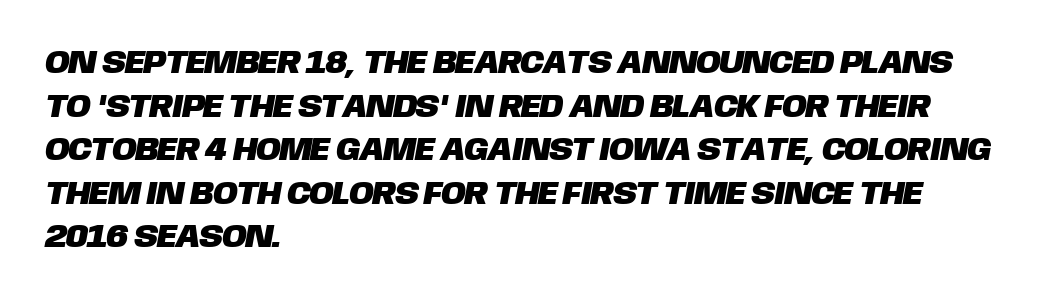
Q: Is the typeface a serif or a sans-serif typeface? A: Sans-serif.
Q: Is the text underlined? A: No.
Q: How is the paragraph aligned? A: Left-aligned.
Q: Is the spacing between letters normal or unusually wide? A: Normal.
Q: Is the spacing between lines tight, normal or loose? A: Normal.
Q: Width (condensed, normal, or wide)? A: Normal.
Q: Stroke contrast? A: Low.
Q: x-height? A: Large.
Q: Monospaced? A: No.
